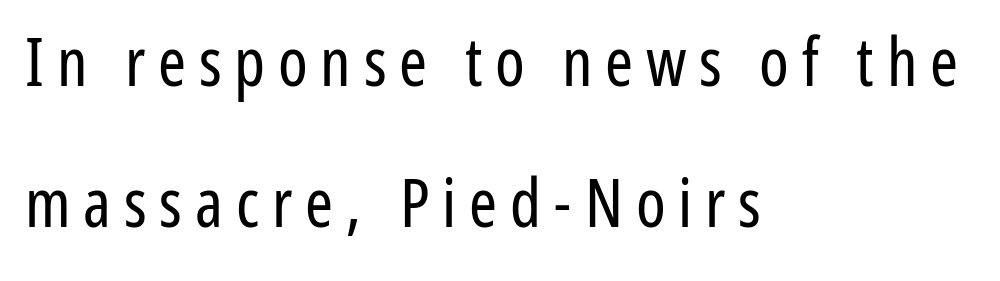
One glance says open: line gaps are wider than usual. Looks like regular typesetting: each glyph gets only the width it needs. The zone under the glyphs is completely vacant. Reading down the block, your eye returns to a fixed left position each line. The rendering shows plain stroke endings on the letterforms — a sans-serif design.
